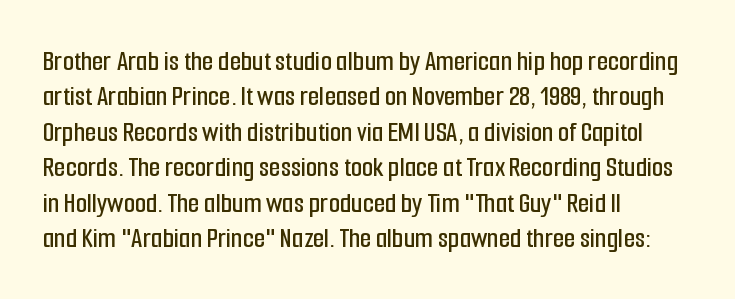
The letters stand upright; this is a roman face. Glance below the letters and you will spot only blank space. Character widths vary here, with narrow letters taking less room than wide ones. Typographically, this falls in the sans-serif category.
